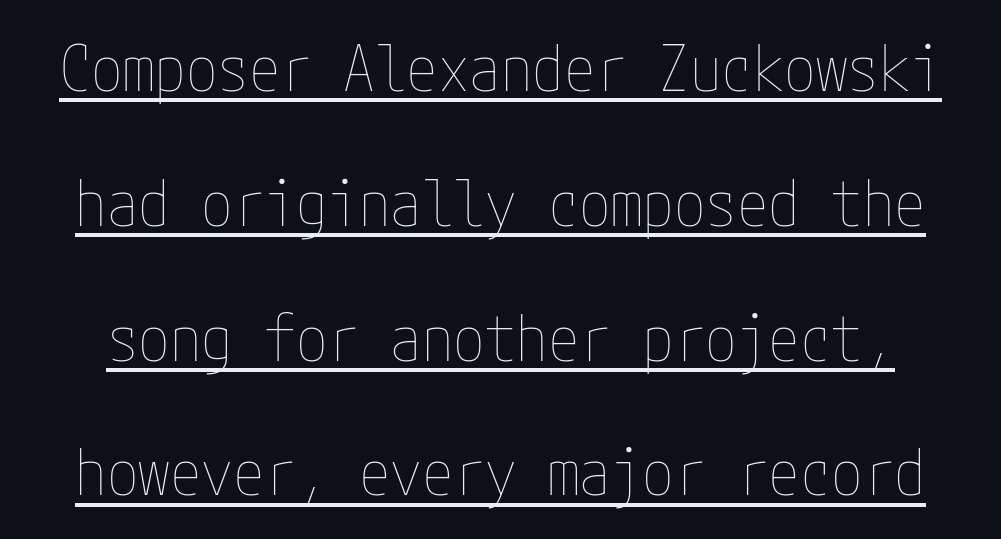
Here the glyphs are tracked normally, forming tight word shapes. Rows of type keep a wide berth in the vertical direction. The typesetting does not lean heavy: it is not bold. The lettering holds an erect, upright posture throughout. Students, observe the line beneath the letters — that is underlining.
